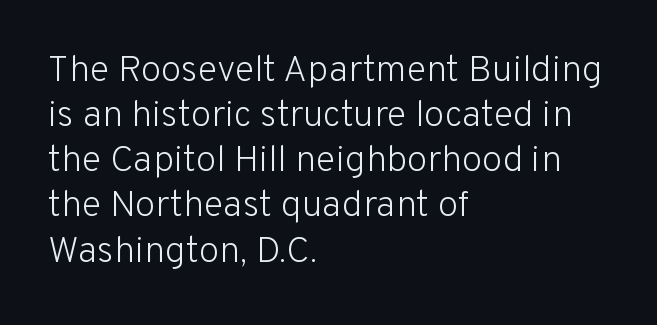
{"serif": "no", "italic": "no", "bold": "no", "weight": "light", "width": "normal", "stroke_contrast": "low", "x_height": "medium", "monospaced": "no", "underline": "no", "align": "left", "line_spacing_ratio": 1.22, "letter_spacing": "normal", "letter_spacing_em": 0.0, "glyph_px": 37}
